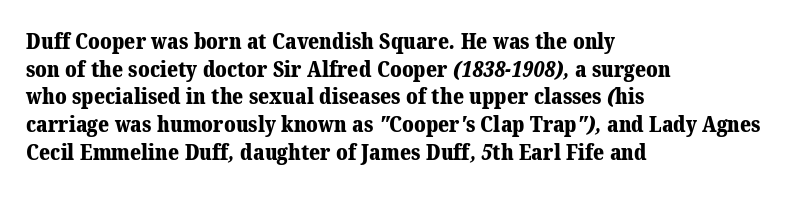
Q: Is the text bold? A: Yes.
Q: Is the text underlined? A: No.
Q: How is the paragraph aligned? A: Left-aligned.
Q: Is the spacing between letters normal or unusually wide? A: Normal.
Q: Is the spacing between lines tight, normal or loose? A: Normal.
